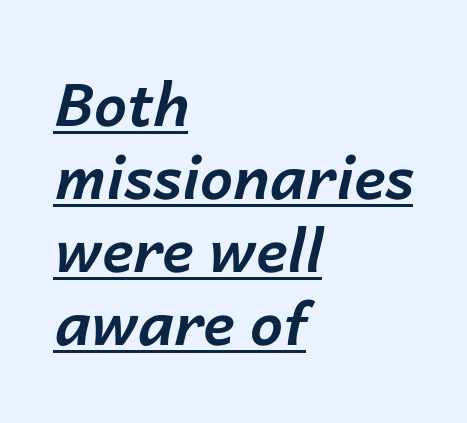
Q: Is the text bold? A: Yes.
Q: Is the text italic (slanted)? A: Yes, it leans right by about 14 degrees.
Q: Is the text underlined? A: Yes.
Q: How is the paragraph aligned? A: Left-aligned.
Q: Is the spacing between letters normal or unusually wide? A: Normal.
Q: Width (condensed, normal, or wide)? A: Normal.
Q: Stroke contrast? A: Low.
Q: x-height? A: Medium.
Q: Monospaced? A: No.
